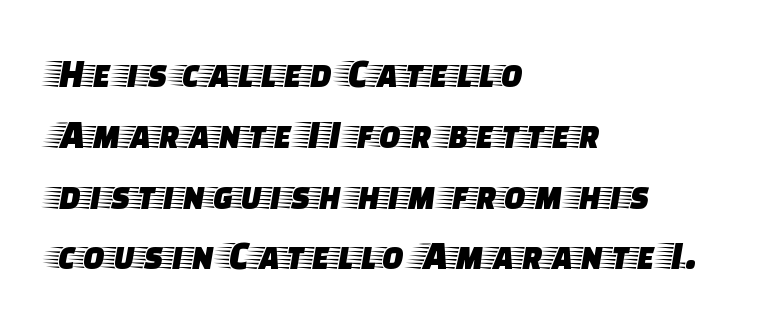
Check under the words: just untouched page. The vertical gap from one line to the next is medium. Think of a printed novel: that variable character pitch is what you see here. These lines stack with their left ends in a neat column.
